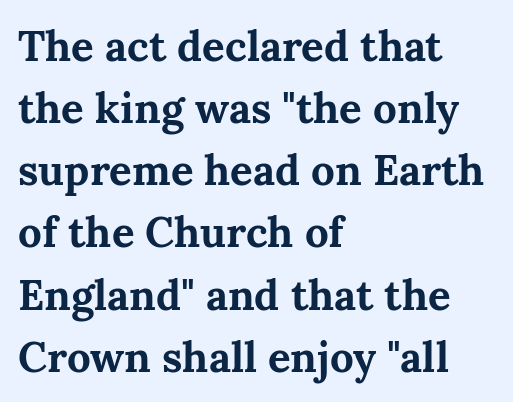
Ascenders rise straight up at ninety degrees. Weight check: bold — yes, fully. Varying glyph widths throughout — classic text-font behaviour. Clear beneath every line of the passage. Visually the block forms a straight wall on the left and a jagged coastline on the right.
